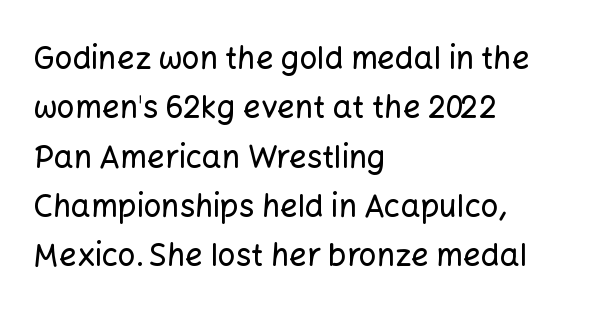
Q: Is the text italic (slanted)? A: No, it is upright.
Q: Is the typeface a serif or a sans-serif typeface? A: Sans-serif.
Q: Is the text underlined? A: No.
Q: How is the paragraph aligned? A: Left-aligned.
Q: Is the spacing between letters normal or unusually wide? A: Normal.
Q: Is the spacing between lines tight, normal or loose? A: Normal.
Q: Width (condensed, normal, or wide)? A: Normal.
Q: Stroke contrast? A: Low.
Q: x-height? A: Medium.
Q: Monospaced? A: No.
